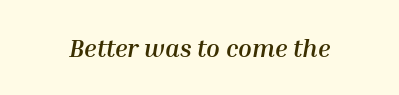
Q: Is the text bold? A: Yes.
Q: Is the text italic (slanted)? A: Yes, it leans right by about 10 degrees.
Q: Is the text underlined? A: No.
Q: Is the spacing between letters normal or unusually wide? A: Normal.
